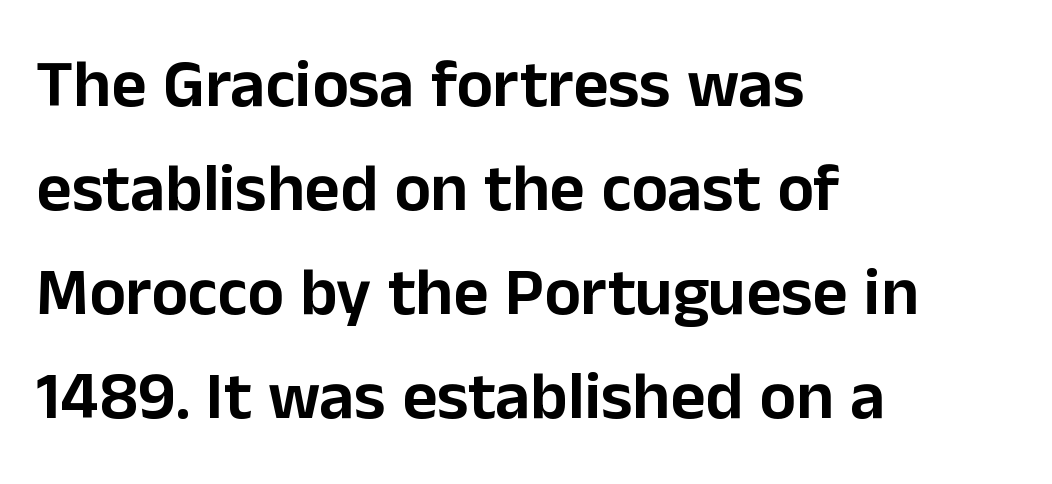
Is this a fixed-width face? No — the glyphs have proportional, varying widths. The lines sit at an ordinary, default distance from one another. The text block is weighted toward the left margin, trailing off unevenly rightward. Quick note: underline off. In terms of letterform style, serifs are entirely absent. This is the regular roman posture of the typeface.
